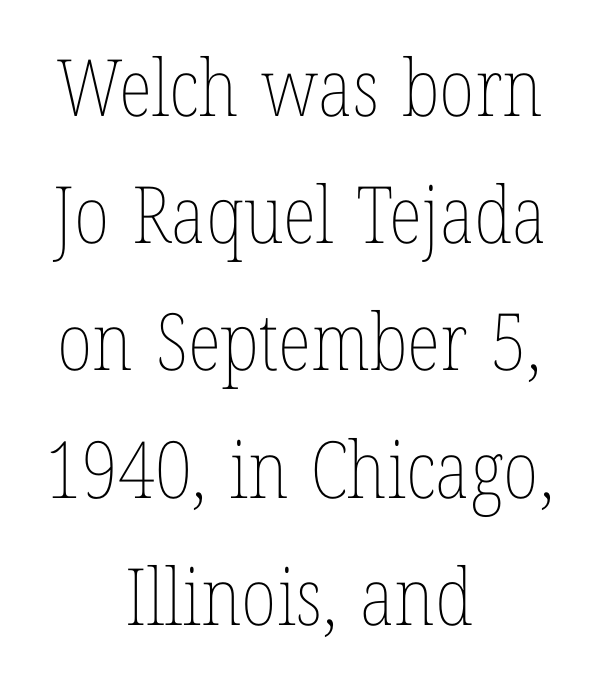
{"italic": "no", "bold": "no", "weight": "thin", "width": "condensed", "stroke_contrast": "low", "x_height": "medium", "monospaced": "no", "underline": "no", "align": "center", "line_spacing": "normal", "line_spacing_ratio": 1.61, "letter_spacing": "normal", "letter_spacing_em": 0.0, "glyph_px": 79}
